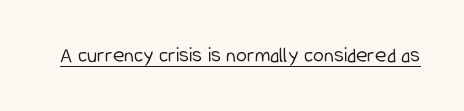
{"italic": "no", "bold": "no", "underline": "yes", "letter_spacing": "normal", "letter_spacing_em": 0.0, "glyph_px": 22}
